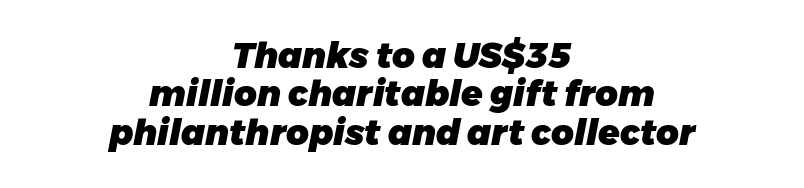
Q: Is the text bold? A: Yes.
Q: Is the text italic (slanted)? A: Yes, it leans right by about 11 degrees.
Q: Is the text underlined? A: No.
Q: How is the paragraph aligned? A: Centered.
Q: Is the spacing between letters normal or unusually wide? A: Normal.
Q: Is the spacing between lines tight, normal or loose? A: Tight.
Q: Width (condensed, normal, or wide)? A: Normal.
Q: Stroke contrast? A: Low.
Q: x-height? A: Medium.
Q: Monospaced? A: No.
